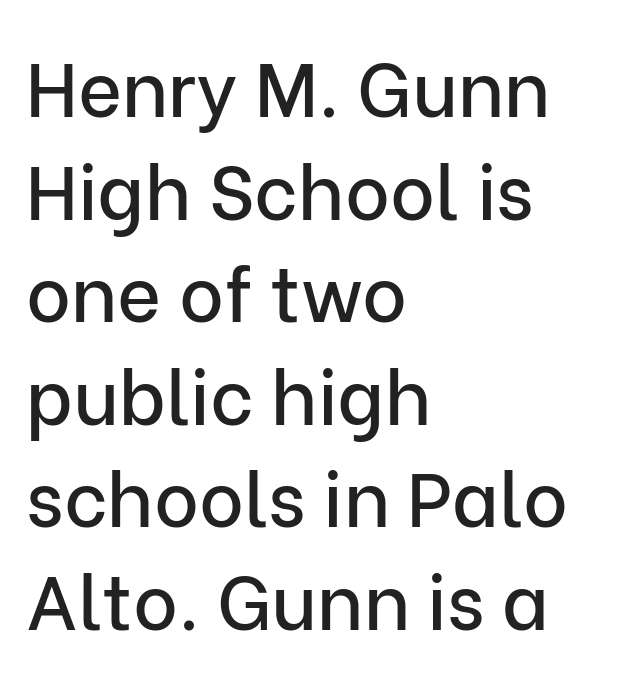
{"serif": "no", "italic": "no", "width": "normal", "stroke_contrast": "low", "x_height": "medium", "monospaced": "no", "underline": "no", "align": "left", "line_spacing": "normal", "line_spacing_ratio": 1.35, "letter_spacing": "normal", "letter_spacing_em": 0.0, "glyph_px": 76}
